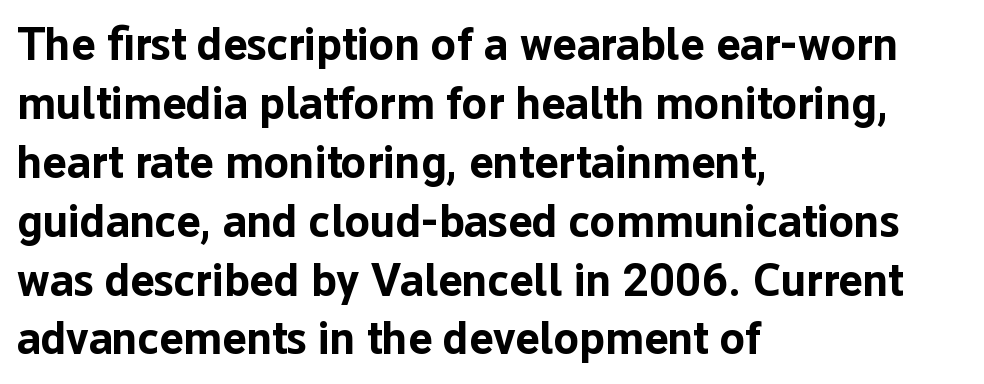
The image shows 46 px bold sans-serif type, upright; set left-aligned, normal line spacing (1.28x), normal letter spacing, not underlined; low stroke contrast and a medium x-height.
